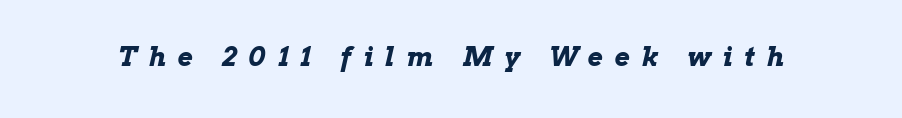
The image shows 26 px bold type, italic (leaning right); set unusually wide letter spacing (+0.46 em), not underlined.
